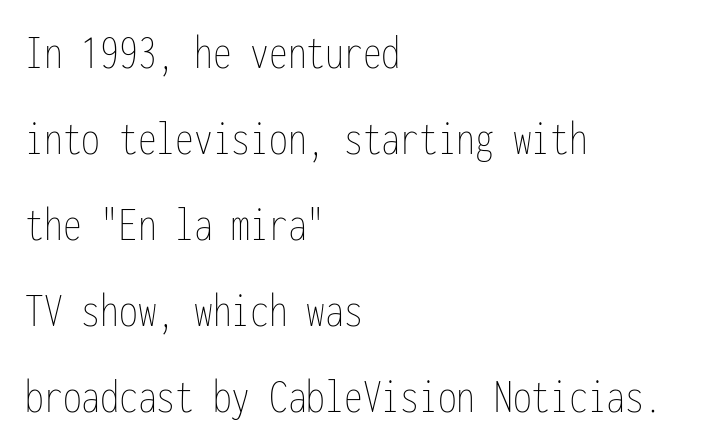
Q: Is the text bold? A: No.
Q: Is the text italic (slanted)? A: No, it is upright.
Q: Is the text underlined? A: No.
Q: How is the paragraph aligned? A: Left-aligned.
Q: Is the spacing between letters normal or unusually wide? A: Normal.
Q: Width (condensed, normal, or wide)? A: Condensed.
Q: Stroke contrast? A: Low.
Q: x-height? A: Medium.
Q: Monospaced? A: Yes.
